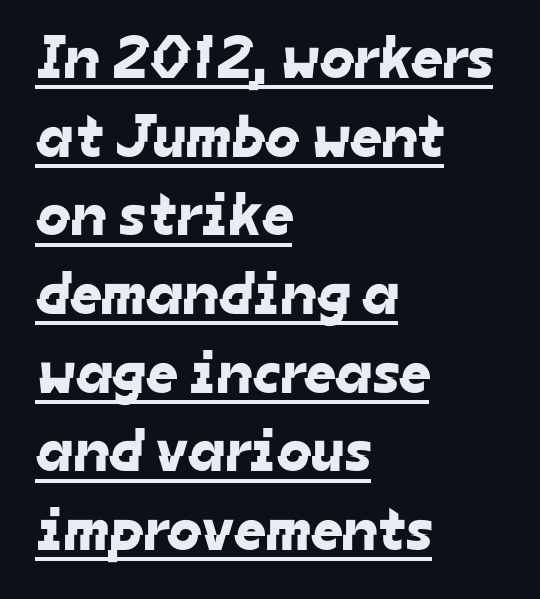
{"serif": "no", "width": "normal", "stroke_contrast": "low", "x_height": "medium", "monospaced": "no", "underline": "yes", "align": "left", "line_spacing": "normal", "line_spacing_ratio": 1.29, "letter_spacing": "normal", "letter_spacing_em": 0.0, "glyph_px": 61}
